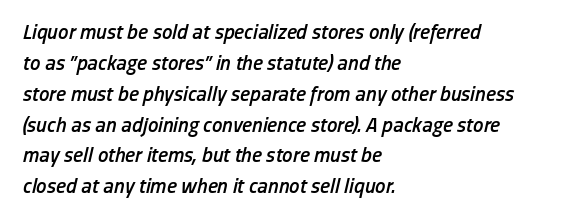
Notice how the passage keeps a crisp vertical edge on the left only. Style check: oblique. The area under the type is left untouched. Vertically, the passage feels balanced, rows spaced as you'd expect.
